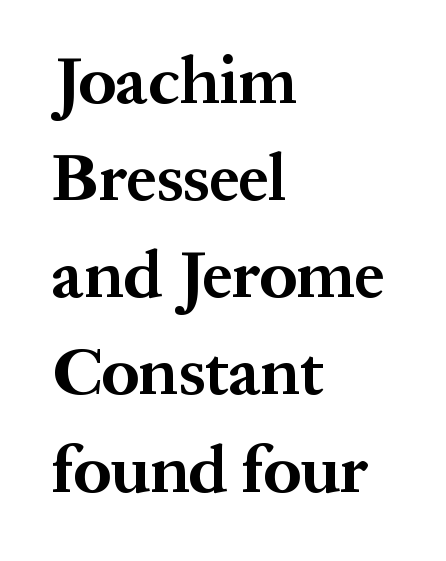
{"serif": "yes", "italic": "no", "bold": "yes", "weight": "bold", "width": "normal", "stroke_contrast": "medium", "x_height": "medium", "monospaced": "no", "underline": "no", "align": "left", "line_spacing": "normal", "line_spacing_ratio": 1.45, "letter_spacing": "normal", "letter_spacing_em": 0.0, "glyph_px": 67}
